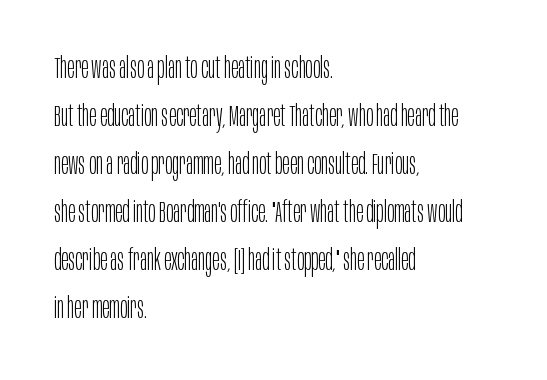
Anything drawn beneath the words? Only blank space. Weight: not bold — regular or lighter. Alignment: flush left. Do the characters align in a grid? No, the font is proportional.
